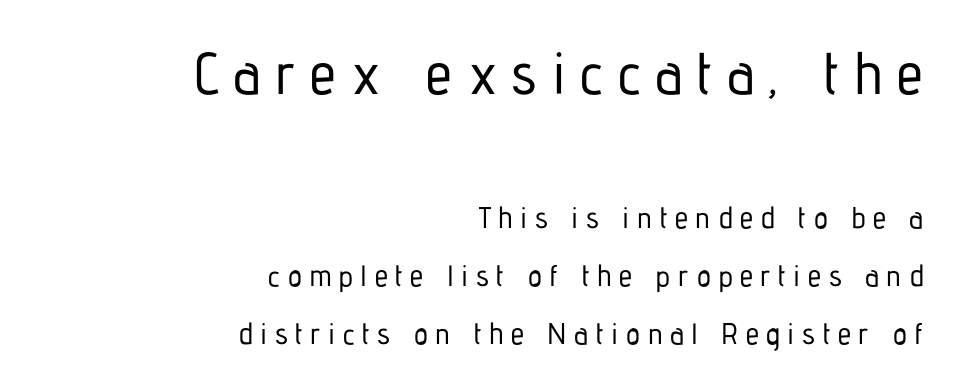
Spacing between characters has been opened up far beyond the box default. Is this a fixed-width face? No — the glyphs have proportional, varying widths. Ordinary non-slanted type is in use. In this sample the first text group is rendered at the bigger scale. A typesetter would label this face a sans. Is there much room between lines? Yes — plenty of vertical air separates them.
